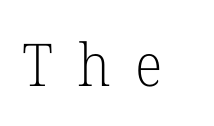
The image shows 59 px light serif type, upright; set unusually wide letter spacing (+0.42 em), not underlined; low stroke contrast and a medium x-height.
